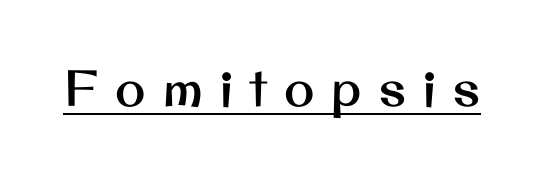
{"serif": "no", "italic": "no", "width": "normal", "stroke_contrast": "medium", "x_height": "small", "monospaced": "no", "underline": "yes", "letter_spacing": "wide", "letter_spacing_em": 0.34, "glyph_px": 51}
